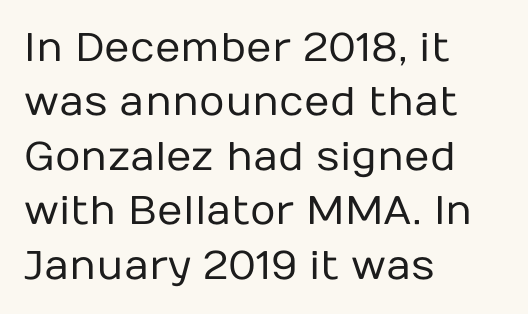
The lines sit at an ordinary, default distance from one another. The setting favours the left margin, as ordinary paragraphs usually do. Upright lettering throughout. Nothing unusual about the tracking: characters are spaced as the font intends. Here the designer chose a conventional face with non-uniform glyph widths.
